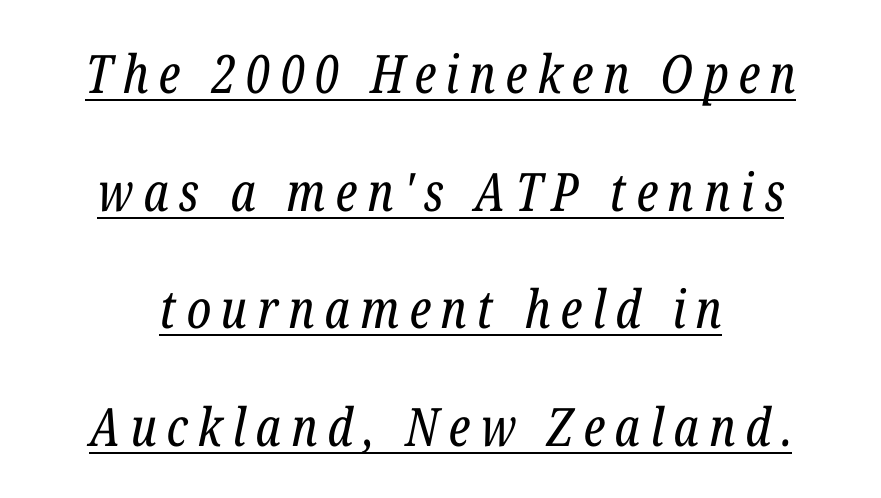
{"serif": "yes", "italic": "yes", "lean": "right", "slant_degrees": 12, "bold": "no", "weight": "regular", "width": "condensed", "stroke_contrast": "low", "x_height": "medium", "monospaced": "no", "underline": "yes", "align": "center", "line_spacing": "loose", "line_spacing_ratio": 2.22, "glyph_px": 53}
